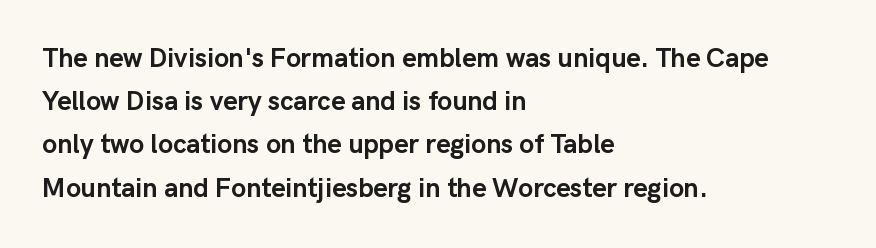
Layout note: lines flush left. Decoration check: the copy has no underline. Each new line begins a customary step beneath the previous one. The characters look thick and weighty, a clear bold. Do the letters lean? They stand straight.
